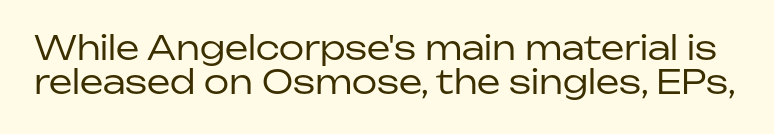
Examine the stroke ends and you'll find no serifs. The type is set solid horizontally, with unmodified tracking. Horizontal bands of white between lines are thin slivers. The weight tops out at a normal text grade. The zone under the glyphs is completely vacant.
